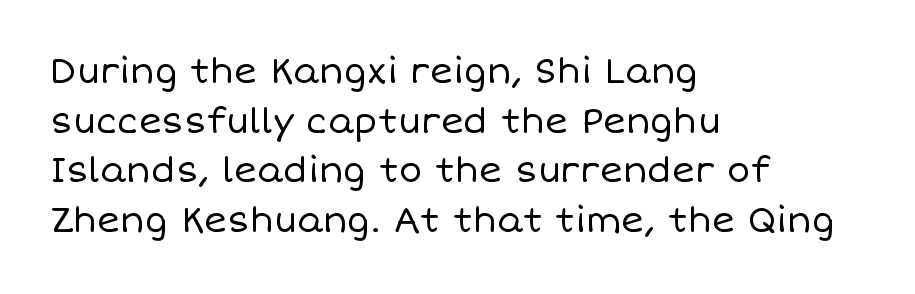
{"italic": "no", "bold": "no", "weight": "regular", "width": "normal", "stroke_contrast": "low", "x_height": "large", "monospaced": "no", "underline": "no", "align": "left", "line_spacing": "normal", "line_spacing_ratio": 1.42, "letter_spacing": "normal", "letter_spacing_em": 0.0, "glyph_px": 35}
